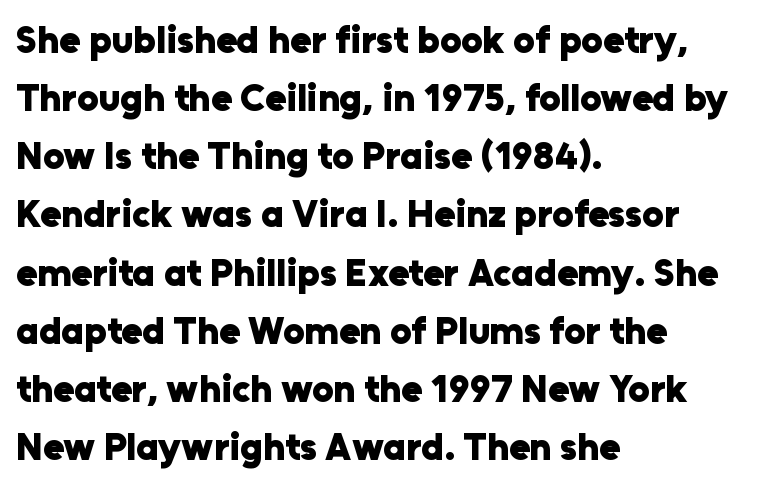
Q: Is the text bold? A: Yes.
Q: Is the text italic (slanted)? A: No, it is upright.
Q: Is the typeface a serif or a sans-serif typeface? A: Sans-serif.
Q: Is the text underlined? A: No.
Q: How is the paragraph aligned? A: Left-aligned.
Q: Is the spacing between letters normal or unusually wide? A: Normal.
Q: Is the spacing between lines tight, normal or loose? A: Normal.
Q: Width (condensed, normal, or wide)? A: Normal.
Q: Stroke contrast? A: Low.
Q: x-height? A: Medium.
Q: Monospaced? A: No.
